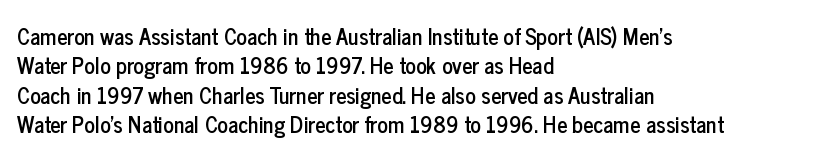
{"italic": "no", "underline": "no", "align": "left", "line_spacing": "normal", "line_spacing_ratio": 1.34, "letter_spacing": "normal", "letter_spacing_em": 0.0, "glyph_px": 22}
